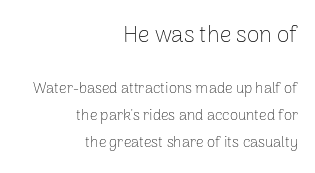
The image shows 23 px text type, upright; set right-aligned, line spacing 1.78x, normal letter spacing, not underlined; the first (top) block is 1.53x larger.
